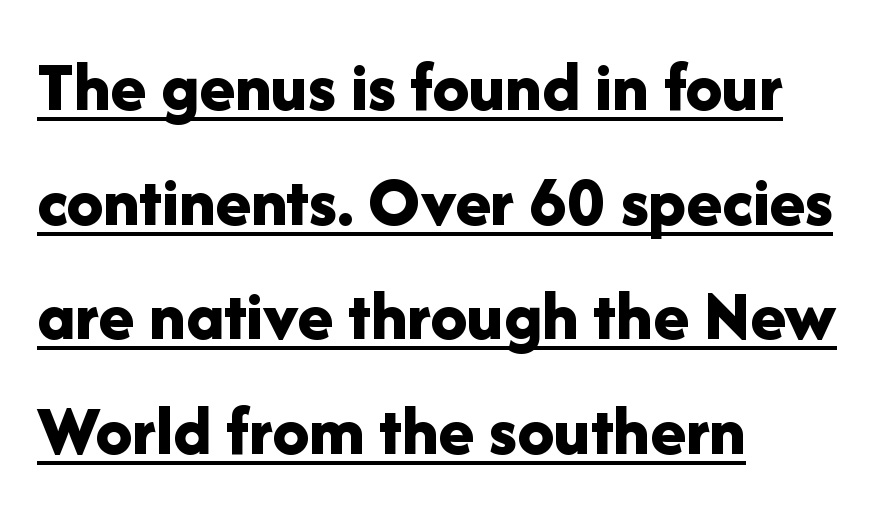
{"serif": "no", "italic": "no", "bold": "yes", "weight": "bold", "width": "normal", "stroke_contrast": "low", "x_height": "medium", "monospaced": "no", "underline": "yes", "align": "left", "line_spacing": "normal", "line_spacing_ratio": 1.57, "letter_spacing": "normal", "letter_spacing_em": 0.0, "glyph_px": 73}
